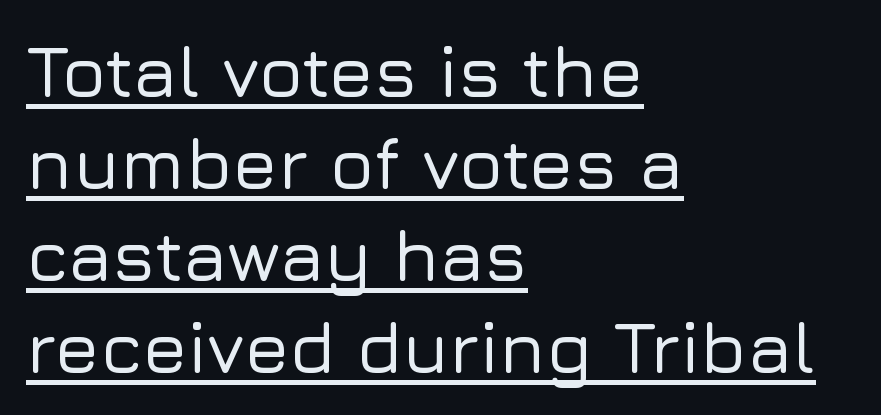
The image shows 73 px sans-serif type, upright; set left-aligned, normal line spacing (1.26x), normal letter spacing, underlined; low stroke contrast and a medium x-height.
